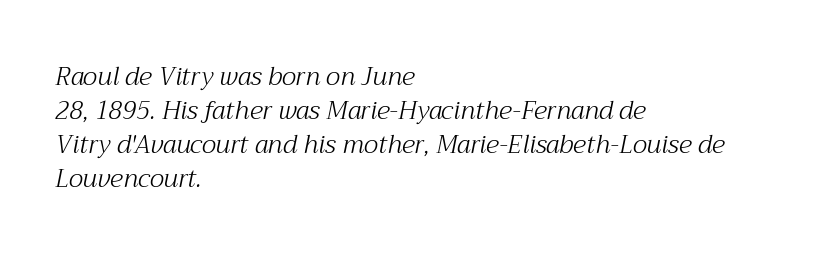
{"italic": "yes", "lean": "right", "slant_degrees": 12, "bold": "no", "underline": "no", "align": "left", "line_spacing": "normal", "line_spacing_ratio": 1.36, "letter_spacing": "normal", "letter_spacing_em": 0.0, "glyph_px": 25}
